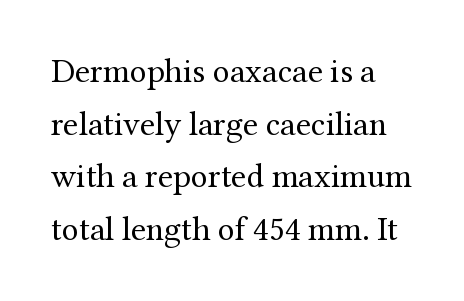
Rows of type keep a routine distance in the vertical direction. Designer's note — italics off, roman on. This rendering uses left alignment, leaving the right contour irregular. Nobody touched the tracking dial on this one. The font family rendered here belongs to the serif group.
